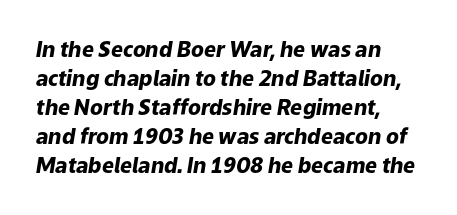
The space directly below the letters is spotless. Each glyph is drawn with heavy, bold strokes. An italicized treatment has been applied to the whole sample. The lines sit at an ordinary, default distance from one another. Letter spacing: default. One-word summary of the alignment: left.
